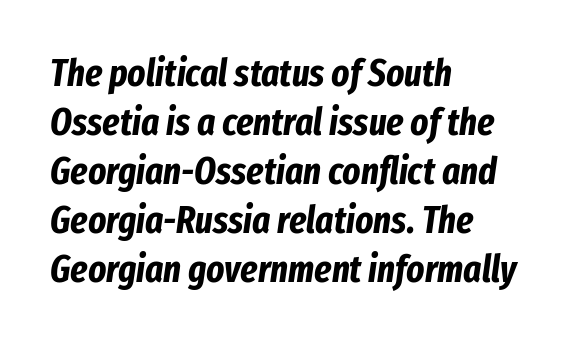
The image shows 38 px bold, condensed type, italic (leaning right); set left-aligned, normal line spacing (1.29x), normal letter spacing, not underlined; low stroke contrast and a medium x-height.
